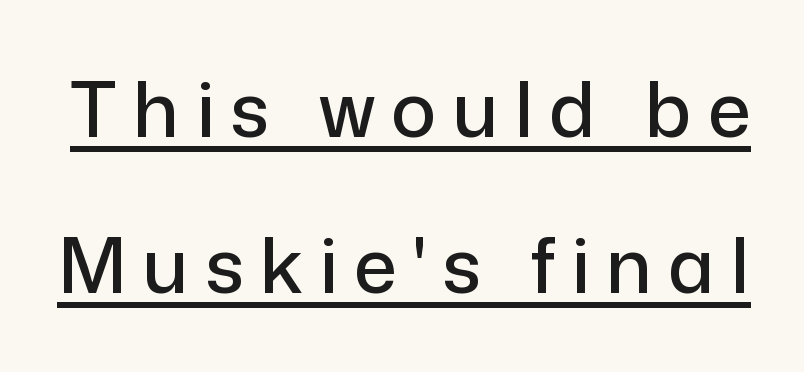
Q: Is the text italic (slanted)? A: No, it is upright.
Q: Is the typeface a serif or a sans-serif typeface? A: Sans-serif.
Q: Is the text underlined? A: Yes.
Q: Is the spacing between letters normal or unusually wide? A: Unusually wide.
Q: Is the spacing between lines tight, normal or loose? A: Loose.
Q: Width (condensed, normal, or wide)? A: Normal.
Q: Stroke contrast? A: Low.
Q: x-height? A: Medium.
Q: Monospaced? A: No.
